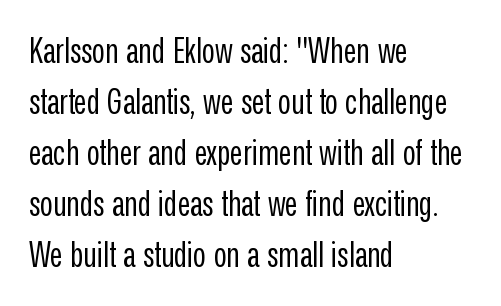
{"serif": "no", "italic": "no", "bold": "no", "weight": "regular", "width": "condensed", "stroke_contrast": "low", "x_height": "medium", "monospaced": "no", "underline": "no", "align": "left", "line_spacing": "normal", "line_spacing_ratio": 1.46, "letter_spacing": "normal", "letter_spacing_em": 0.0, "glyph_px": 35}
